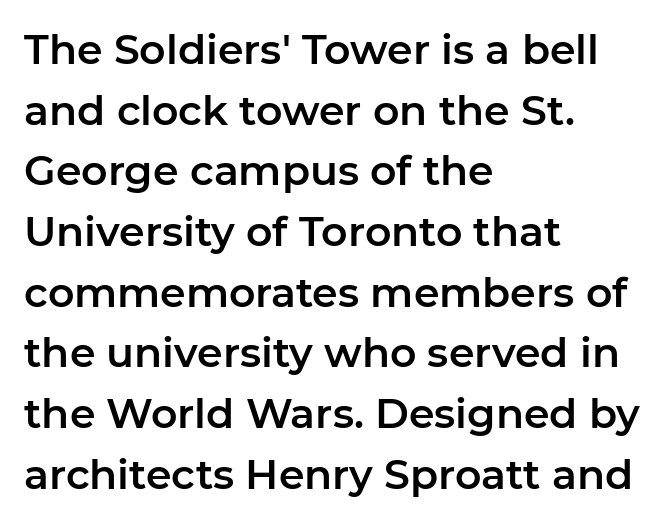
The image shows 41 px sans-serif type, upright; set left-aligned, normal line spacing (1.48x), normal letter spacing, not underlined; low stroke contrast and a medium x-height.
